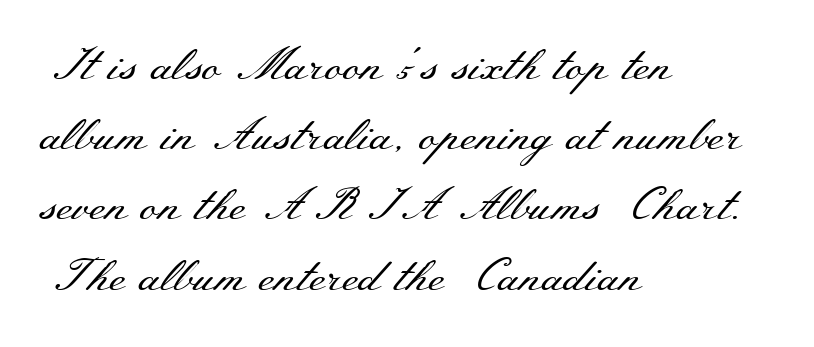
The gaps between neighbouring characters are ordinary and unremarkable. Short and long lines alike share a common starting point at left. Stem width sits at or under what a default text font uses. Evenly set lines give the paragraph a standard silhouette. Are there feet on the stems? There are — it's a serif.
